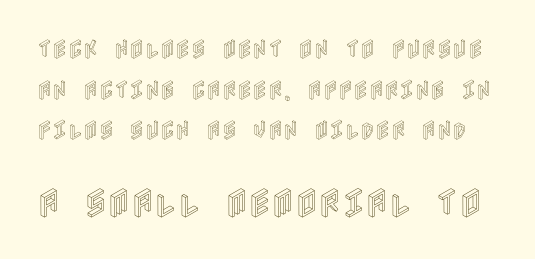
Q: Is the text italic (slanted)? A: No, it is upright.
Q: Is the text underlined? A: No.
Q: Is the spacing between letters normal or unusually wide? A: Normal.
Q: Is the spacing between lines tight, normal or loose? A: Loose.
Q: Which block of text is set in a larger size, the first (top) or the second (bottom)? A: The second (bottom) one.
Q: Width (condensed, normal, or wide)? A: Condensed.
Q: x-height? A: Large.
